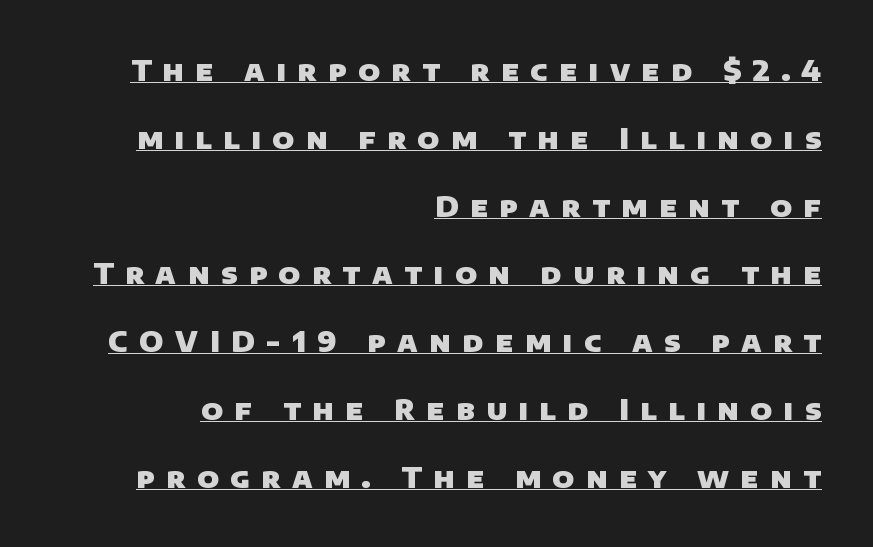
Compared with typical paragraphs, the rows here are farther apart. I'd call this a sans setting — the letters go barefoot. The typesetting leans heavy: a genuine bold. You could not count columns in this text — the font is proportionally spaced. The sample's only ornament is a line tracing under the words.
